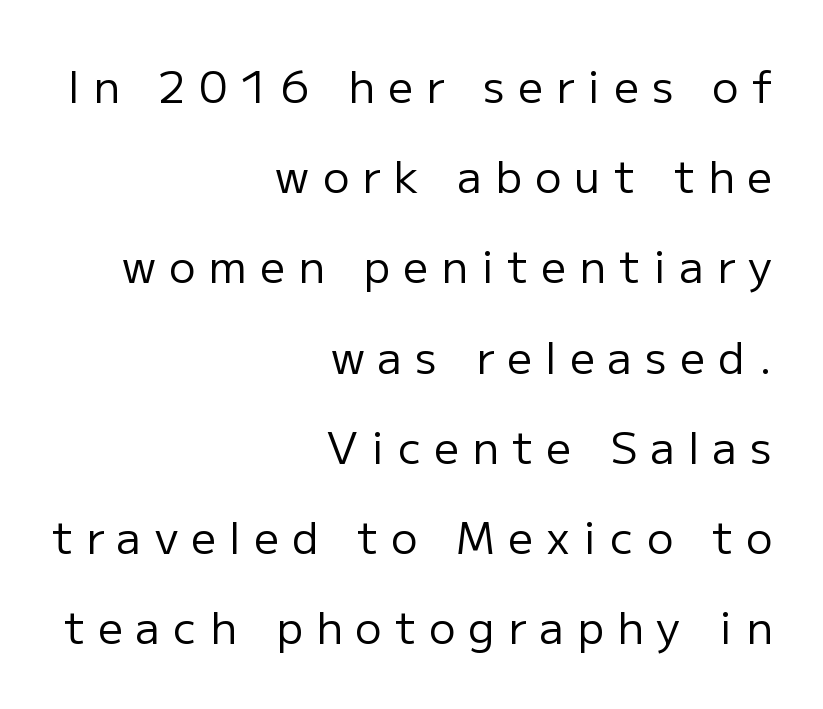
Q: Is the text bold? A: No.
Q: Is the text italic (slanted)? A: No, it is upright.
Q: Is the typeface a serif or a sans-serif typeface? A: Sans-serif.
Q: Is the text underlined? A: No.
Q: How is the paragraph aligned? A: Right-aligned.
Q: Is the spacing between letters normal or unusually wide? A: Unusually wide.
Q: Is the spacing between lines tight, normal or loose? A: Loose.
Q: Width (condensed, normal, or wide)? A: Normal.
Q: Stroke contrast? A: Low.
Q: x-height? A: Medium.
Q: Monospaced? A: No.
